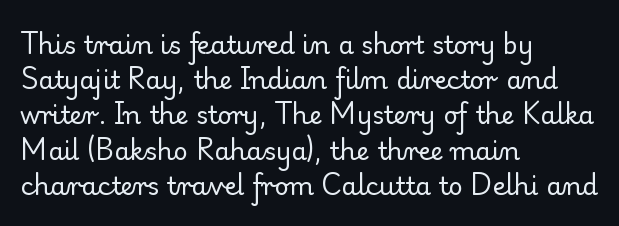
Q: Is the text bold? A: No.
Q: Is the text italic (slanted)? A: No, it is upright.
Q: Is the text underlined? A: No.
Q: How is the paragraph aligned? A: Left-aligned.
Q: Is the spacing between letters normal or unusually wide? A: Normal.
Q: Is the spacing between lines tight, normal or loose? A: Normal.
